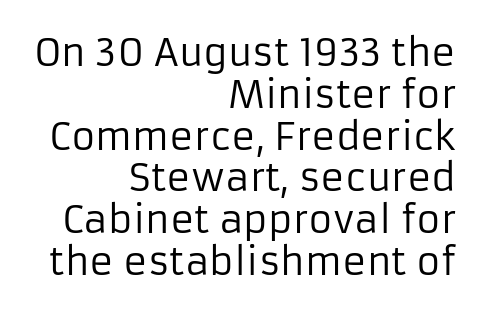
Q: Is the text bold? A: No.
Q: Is the text italic (slanted)? A: No, it is upright.
Q: Is the typeface a serif or a sans-serif typeface? A: Sans-serif.
Q: Is the text underlined? A: No.
Q: How is the paragraph aligned? A: Right-aligned.
Q: Is the spacing between letters normal or unusually wide? A: Normal.
Q: Is the spacing between lines tight, normal or loose? A: Tight.
Q: Width (condensed, normal, or wide)? A: Normal.
Q: Stroke contrast? A: Low.
Q: x-height? A: Medium.
Q: Monospaced? A: No.
